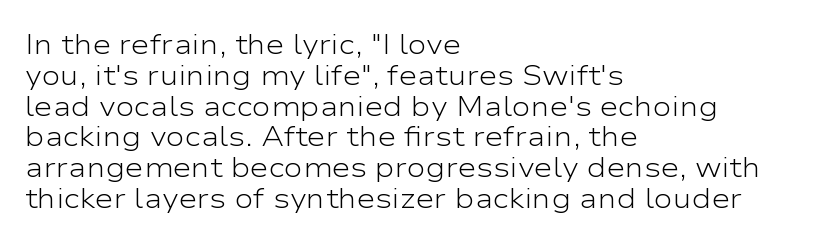
Q: Is the text bold? A: No.
Q: Is the text italic (slanted)? A: No, it is upright.
Q: Is the typeface a serif or a sans-serif typeface? A: Sans-serif.
Q: Is the text underlined? A: No.
Q: How is the paragraph aligned? A: Left-aligned.
Q: Is the spacing between letters normal or unusually wide? A: Normal.
Q: Is the spacing between lines tight, normal or loose? A: Tight.
Q: Width (condensed, normal, or wide)? A: Wide.
Q: Stroke contrast? A: Low.
Q: x-height? A: Medium.
Q: Monospaced? A: No.
